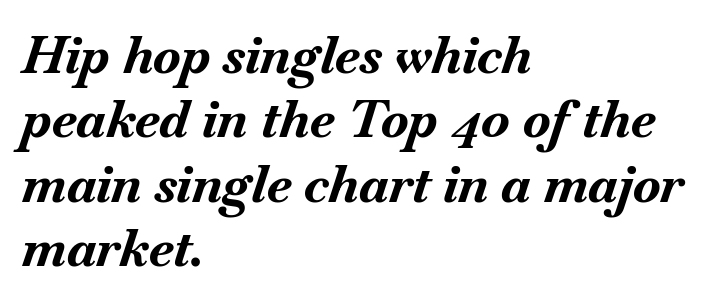
The image shows 51 px bold type, italic (leaning right); set left-aligned, normal line spacing (1.26x), normal letter spacing, not underlined; medium stroke contrast and a small x-height.
